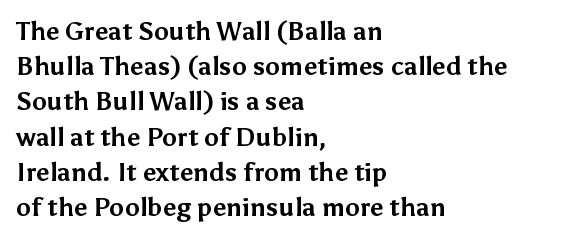
Q: Is the text bold? A: Yes.
Q: Is the text italic (slanted)? A: No, it is upright.
Q: Is the text underlined? A: No.
Q: How is the paragraph aligned? A: Left-aligned.
Q: Is the spacing between letters normal or unusually wide? A: Normal.
Q: Is the spacing between lines tight, normal or loose? A: Normal.
